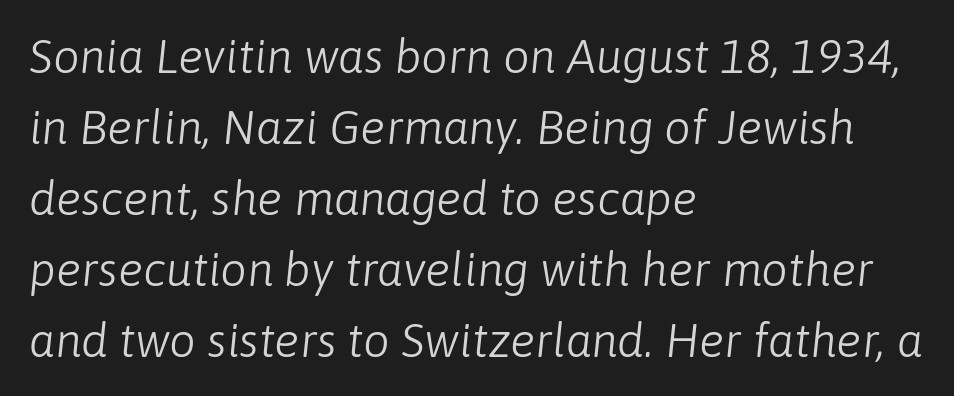
{"italic": "yes", "lean": "right", "slant_degrees": 6, "bold": "no", "weight": "light", "width": "normal", "stroke_contrast": "low", "x_height": "medium", "monospaced": "no", "underline": "no", "align": "left", "line_spacing": "normal", "line_spacing_ratio": 1.51, "letter_spacing": "normal", "letter_spacing_em": 0.0, "glyph_px": 47}
